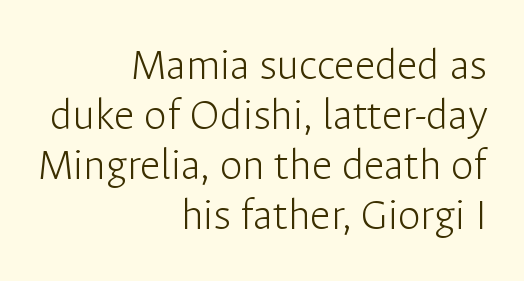
Tightly led — the rows are bunched. The font family rendered here belongs to the sans-serif group. Horizontally, the lines are justified to the trailing edge only. This sample uses plain, unmodified letter spacing. These lines are rendered in a variable-pitch font. The area under the type is left untouched.
